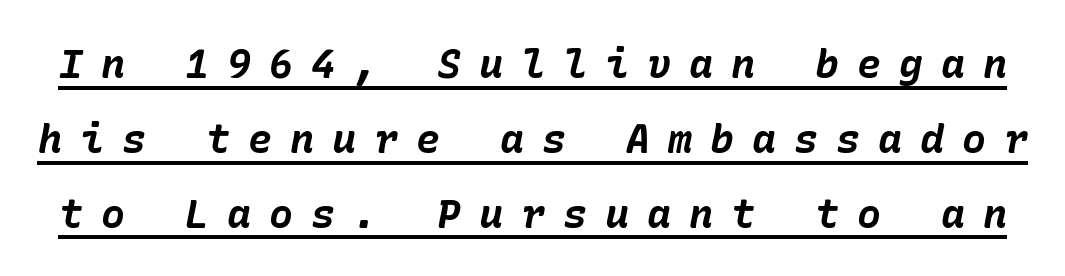
Students, note that the glyphs here are deliberately spaced far apart. As a designer I'd log this as weight 700, bold. Designer's note — italics engaged. Check the space under the baseline: a stroke is drawn there.
